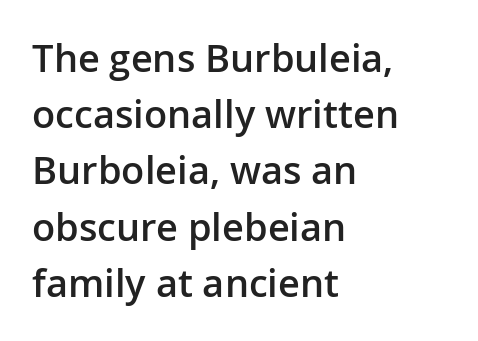
{"serif": "no", "italic": "no", "bold": "semi", "weight": "semibold", "width": "normal", "stroke_contrast": "low", "x_height": "medium", "monospaced": "no", "underline": "no", "align": "left", "line_spacing": "normal", "line_spacing_ratio": 1.48, "letter_spacing": "normal", "letter_spacing_em": 0.0, "glyph_px": 38}
